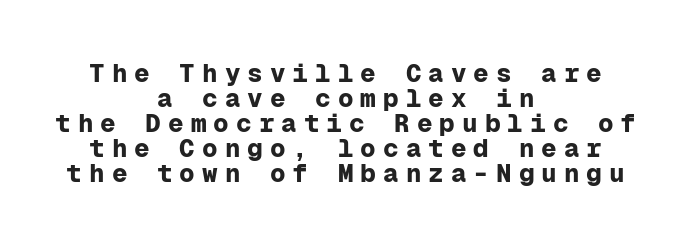
Q: Is the text bold? A: Yes.
Q: Is the text italic (slanted)? A: No, it is upright.
Q: Is the text underlined? A: No.
Q: How is the paragraph aligned? A: Centered.
Q: Is the spacing between letters normal or unusually wide? A: Unusually wide.
Q: Is the spacing between lines tight, normal or loose? A: Tight.
